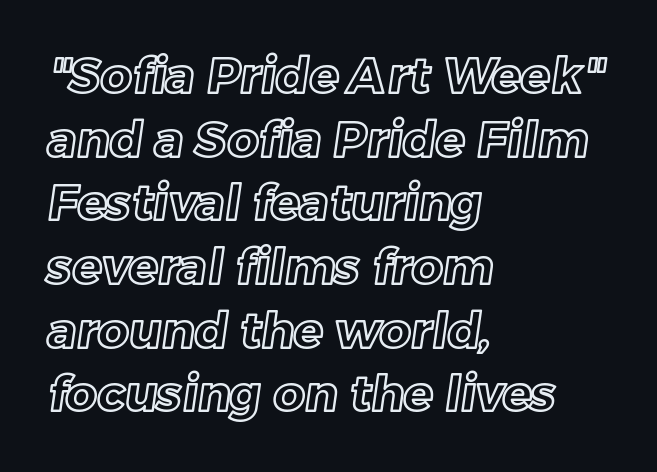
The image shows 49 px text type; set left-aligned, normal line spacing (1.3x), normal letter spacing, not underlined; a medium x-height.
